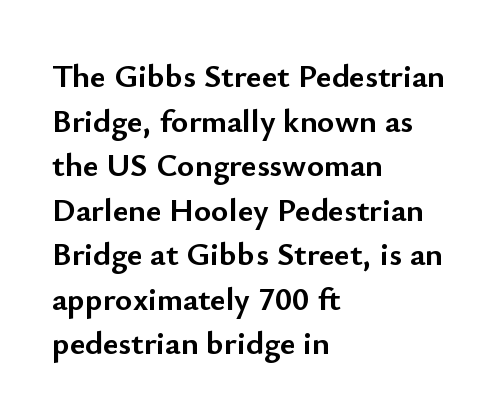
The image shows 33 px semibold sans-serif type, upright; set left-aligned, normal line spacing (1.35x), normal letter spacing, not underlined; low stroke contrast and a small x-height.
